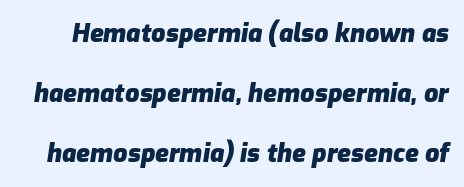
The image shows 25 px bold type, italic (leaning right); set loose line spacing (2.4x), normal letter spacing, not underlined.
